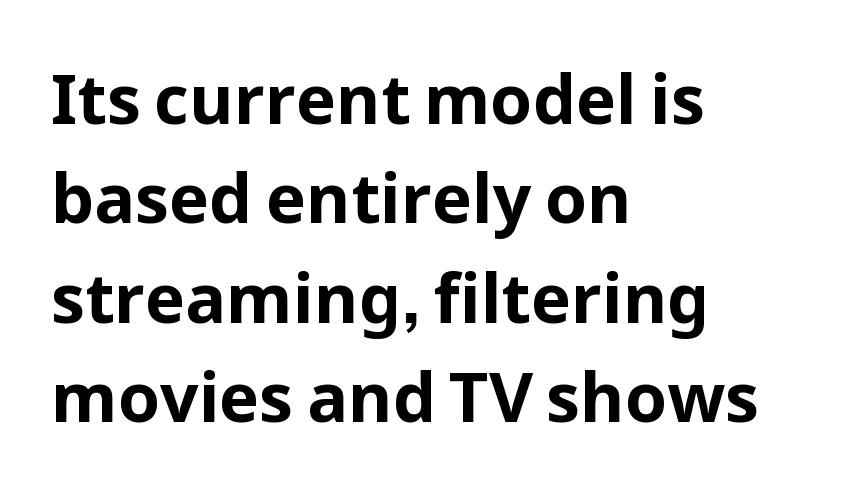
{"serif": "no", "italic": "no", "bold": "yes", "weight": "bold", "width": "normal", "stroke_contrast": "low", "x_height": "medium", "monospaced": "no", "underline": "no", "align": "left", "line_spacing": "normal", "line_spacing_ratio": 1.46, "letter_spacing": "normal", "letter_spacing_em": 0.0, "glyph_px": 68}
